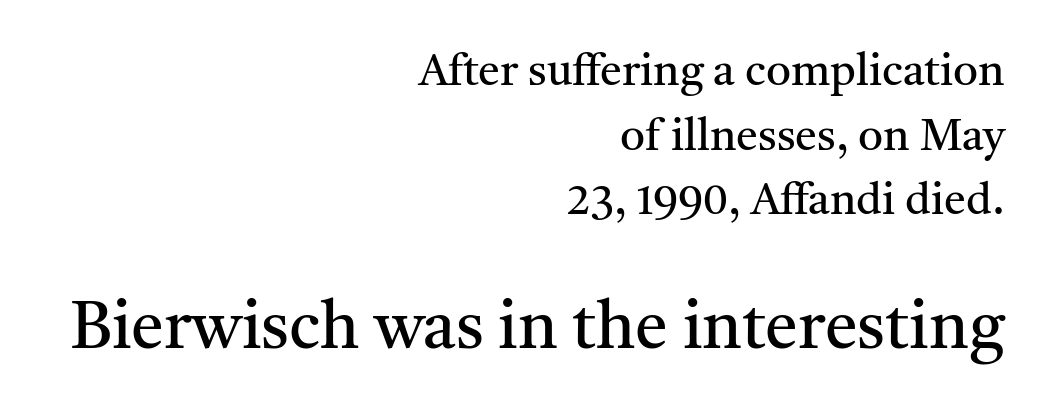
Q: Is the text bold? A: No.
Q: Is the text italic (slanted)? A: No, it is upright.
Q: Is the typeface a serif or a sans-serif typeface? A: Serif.
Q: Is the text underlined? A: No.
Q: How is the paragraph aligned? A: Right-aligned.
Q: Is the spacing between letters normal or unusually wide? A: Normal.
Q: Is the spacing between lines tight, normal or loose? A: Normal.
Q: Which block of text is set in a larger size, the first (top) or the second (bottom)? A: The second (bottom) one.
Q: Width (condensed, normal, or wide)? A: Normal.
Q: Stroke contrast? A: Medium.
Q: x-height? A: Medium.
Q: Monospaced? A: No.
